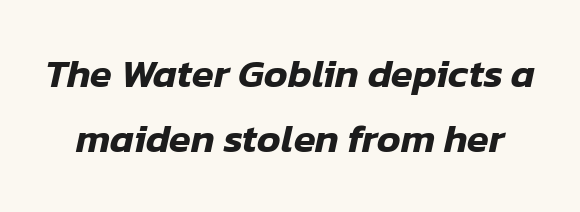
The image shows 40 px text type, italic (leaning right); set normal line spacing (1.63x), normal letter spacing, not underlined; low stroke contrast and a medium x-height.
